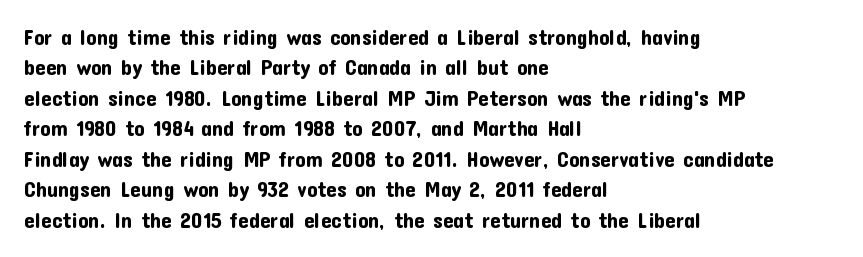
Q: Is the text italic (slanted)? A: No, it is upright.
Q: Is the text underlined? A: No.
Q: How is the paragraph aligned? A: Left-aligned.
Q: Is the spacing between letters normal or unusually wide? A: Normal.
Q: Is the spacing between lines tight, normal or loose? A: Normal.
